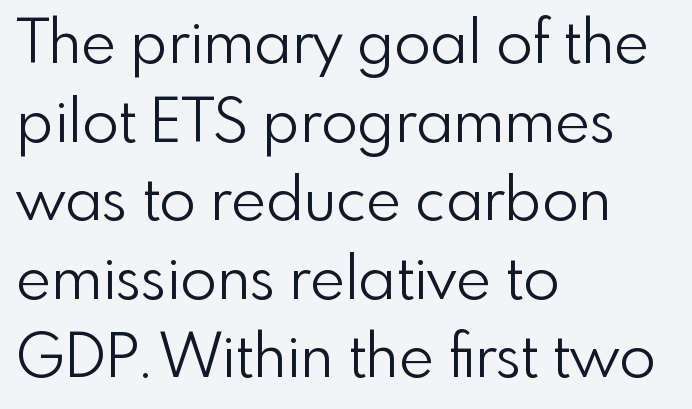
Q: Is the text bold? A: No.
Q: Is the text italic (slanted)? A: No, it is upright.
Q: Is the typeface a serif or a sans-serif typeface? A: Sans-serif.
Q: Is the text underlined? A: No.
Q: How is the paragraph aligned? A: Left-aligned.
Q: Is the spacing between letters normal or unusually wide? A: Normal.
Q: Is the spacing between lines tight, normal or loose? A: Normal.
Q: Width (condensed, normal, or wide)? A: Normal.
Q: Stroke contrast? A: Low.
Q: x-height? A: Small.
Q: Monospaced? A: No.
